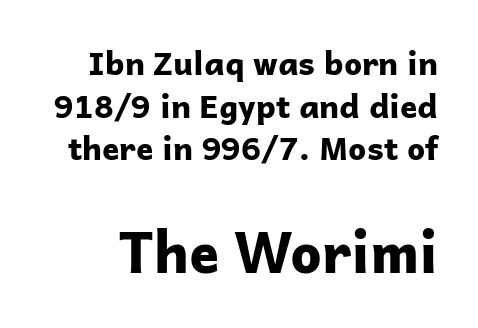
Q: Is the text bold? A: Yes.
Q: Is the text italic (slanted)? A: No, it is upright.
Q: Is the typeface a serif or a sans-serif typeface? A: Sans-serif.
Q: Is the text underlined? A: No.
Q: Is the spacing between letters normal or unusually wide? A: Normal.
Q: Is the spacing between lines tight, normal or loose? A: Normal.
Q: Which block of text is set in a larger size, the first (top) or the second (bottom)? A: The second (bottom) one.
Q: Width (condensed, normal, or wide)? A: Normal.
Q: Stroke contrast? A: Low.
Q: x-height? A: Medium.
Q: Monospaced? A: No.
